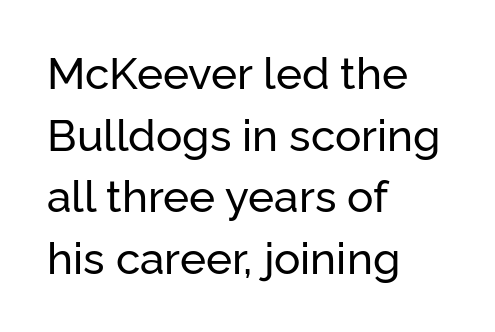
The image shows 44 px sans-serif type, upright; set left-aligned, normal line spacing (1.4x), normal letter spacing, not underlined; low stroke contrast and a medium x-height.
